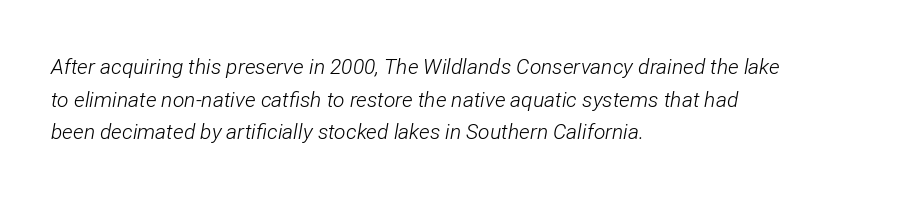
{"italic": "yes", "lean": "right", "slant_degrees": 12, "bold": "no", "underline": "no", "align": "left", "line_spacing": "normal", "line_spacing_ratio": 1.55, "letter_spacing": "normal", "letter_spacing_em": 0.0, "glyph_px": 21}
